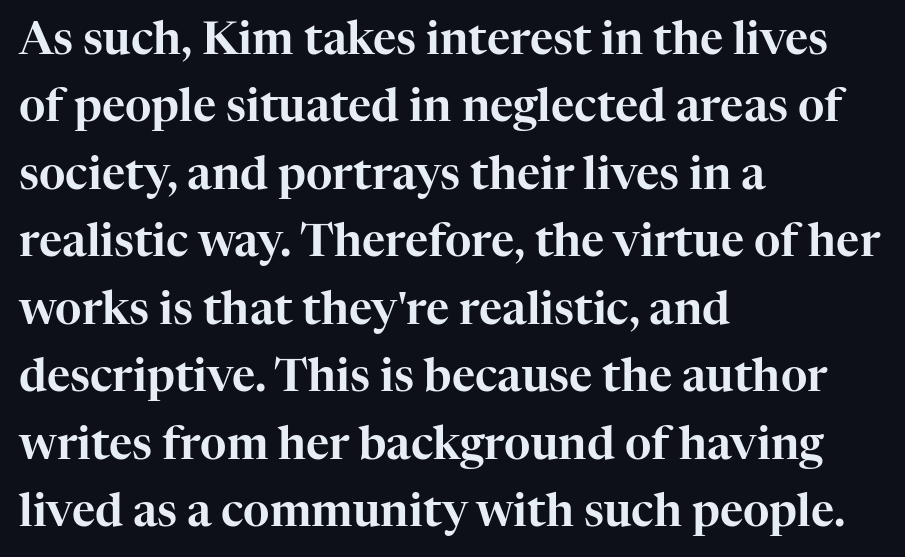
The image shows 45 px serif type, upright; set left-aligned, normal line spacing (1.5x), normal letter spacing, not underlined; high stroke contrast and a medium x-height.
